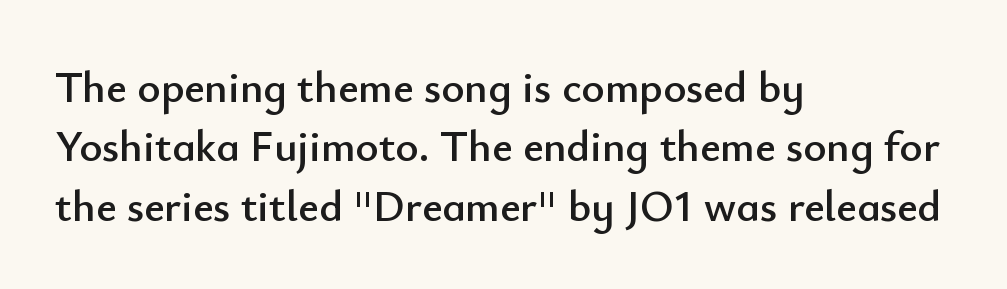
The image shows 44 px sans-serif type, upright; set left-aligned, normal line spacing (1.35x), normal letter spacing, not underlined; low stroke contrast and a small x-height.
